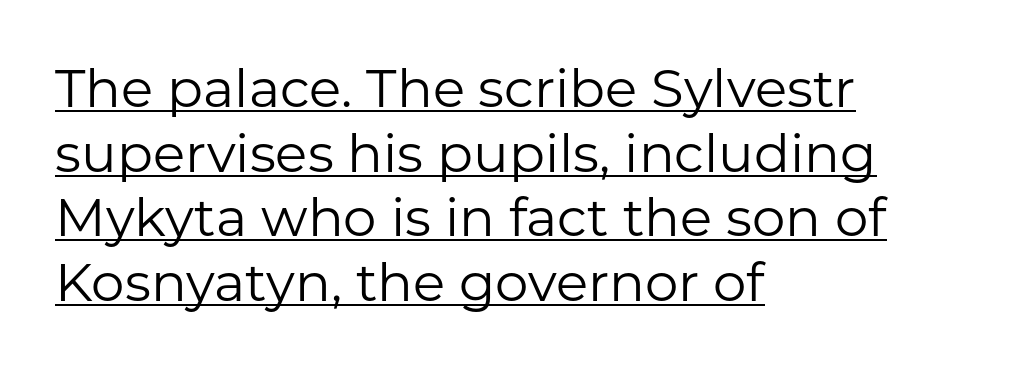
{"serif": "no", "italic": "no", "bold": "no", "weight": "regular", "width": "normal", "stroke_contrast": "low", "x_height": "medium", "monospaced": "no", "underline": "yes", "align": "left", "line_spacing_ratio": 1.22, "letter_spacing": "normal", "letter_spacing_em": 0.0, "glyph_px": 53}
